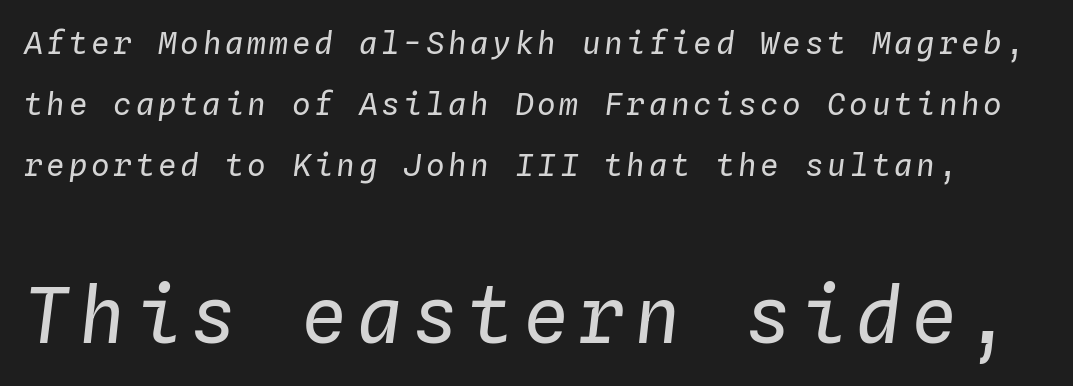
The image shows 77 px regular-weight type, italic (leaning right), monospaced; set loose line spacing (1.96x), not underlined; the second (bottom) block is 2.48x larger; low stroke contrast and a medium x-height.
